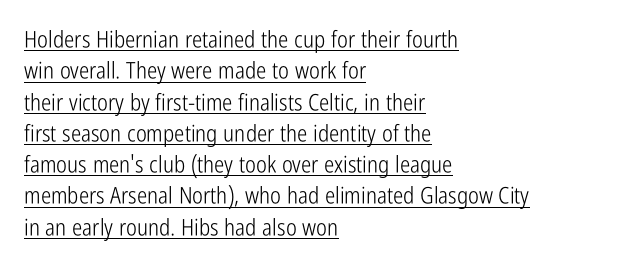
Q: Is the text bold? A: No.
Q: Is the text italic (slanted)? A: No, it is upright.
Q: Is the text underlined? A: Yes.
Q: How is the paragraph aligned? A: Left-aligned.
Q: Is the spacing between letters normal or unusually wide? A: Normal.
Q: Is the spacing between lines tight, normal or loose? A: Normal.
